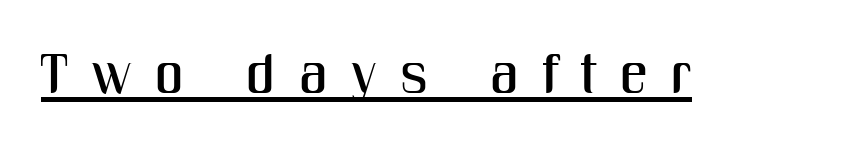
{"serif": "no", "italic": "no", "width": "condensed", "stroke_contrast": "medium", "x_height": "medium", "monospaced": "no", "underline": "yes", "letter_spacing": "wide", "letter_spacing_em": 0.42, "glyph_px": 56}
